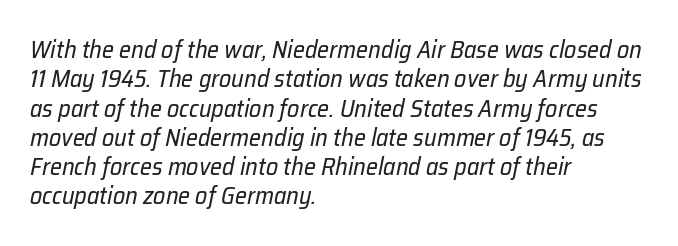
{"italic": "yes", "lean": "right", "slant_degrees": 12, "bold": "no", "underline": "no", "align": "left", "line_spacing_ratio": 1.22, "letter_spacing": "normal", "letter_spacing_em": 0.0, "glyph_px": 24}
